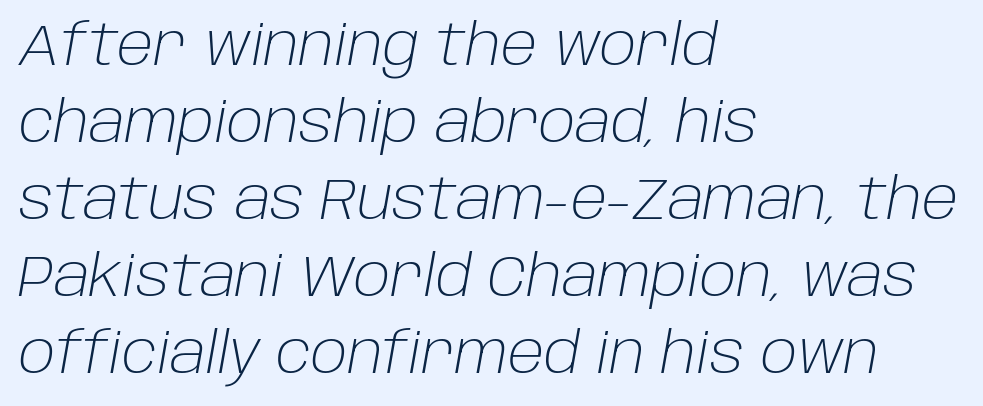
The letters are slanted; this is an italic face. Varying glyph widths throughout — classic text-font behaviour. Words appear dense and cohesive because spacing is normal. Compared with a typical body face, this is equally light or lighter still.
